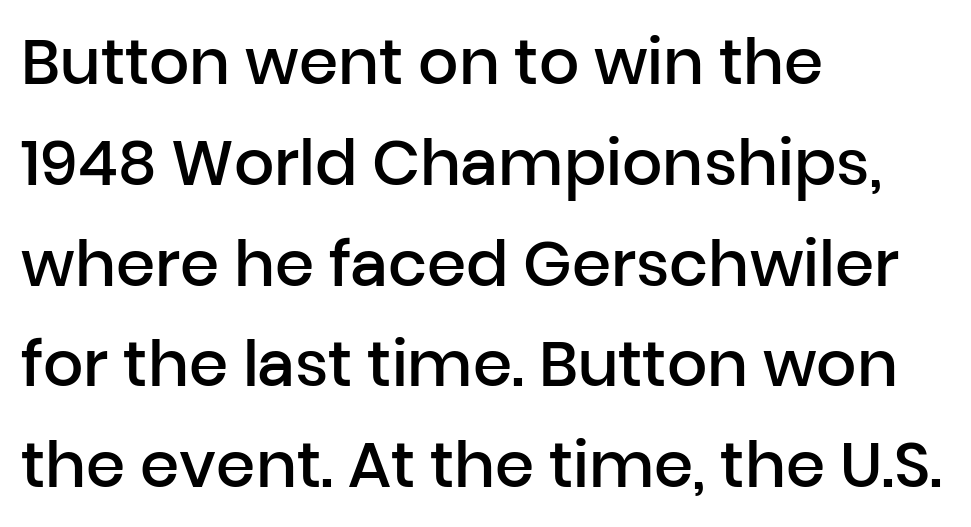
{"serif": "no", "italic": "no", "bold": "semi", "weight": "semibold", "width": "normal", "stroke_contrast": "low", "x_height": "medium", "monospaced": "no", "underline": "no", "align": "left", "line_spacing": "normal", "line_spacing_ratio": 1.6, "letter_spacing": "normal", "letter_spacing_em": 0.0, "glyph_px": 63}
